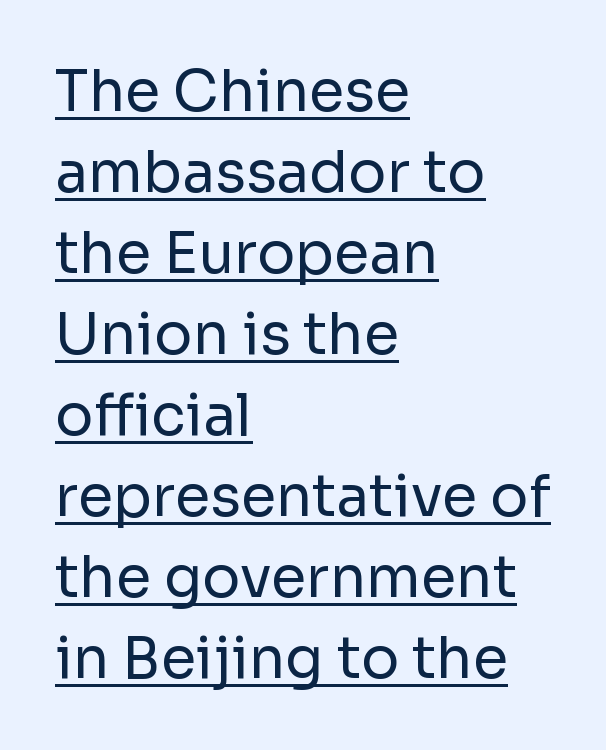
The image shows 57 px regular-weight sans-serif type, upright; set left-aligned, normal line spacing (1.42x), normal letter spacing, underlined; low stroke contrast and a medium x-height.
